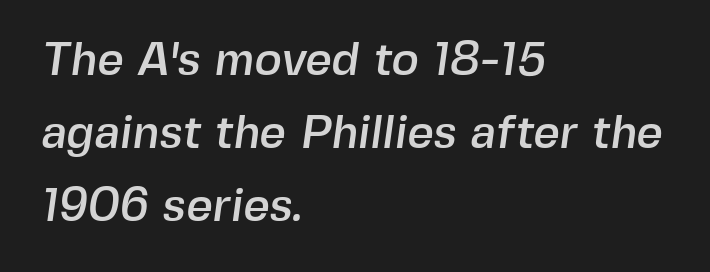
The image shows 46 px sans-serif type; set left-aligned, normal line spacing (1.59x), normal letter spacing, not underlined; a medium x-height.
